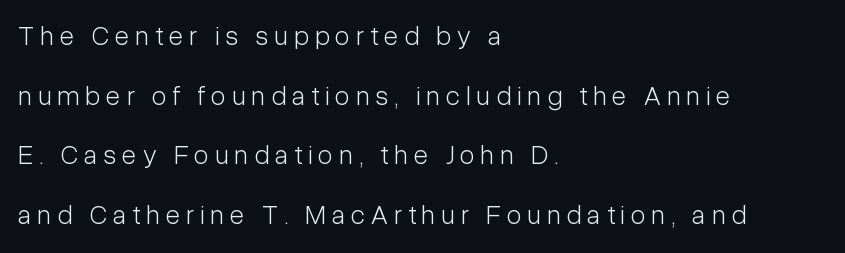
{"italic": "no", "bold": "no", "underline": "no", "align": "left", "line_spacing": "loose", "line_spacing_ratio": 2.21, "letter_spacing": "wide", "letter_spacing_em": 0.22, "glyph_px": 27}
